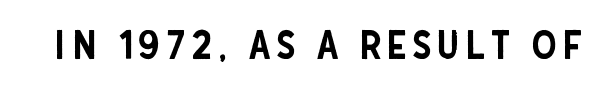
Character widths vary here, with narrow letters taking less room than wide ones. The passage shown is not underscored anywhere. Posture: vertical. The glyphs in this specimen are sans serif.
